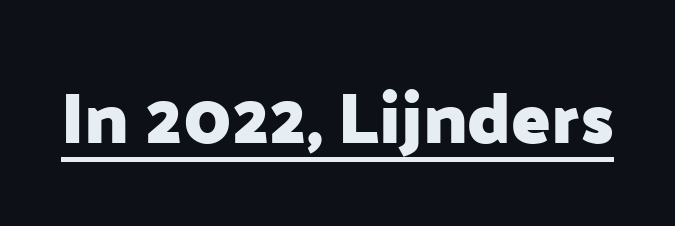
Q: Is the text bold? A: Yes.
Q: Is the text italic (slanted)? A: No, it is upright.
Q: Is the typeface a serif or a sans-serif typeface? A: Sans-serif.
Q: Is the text underlined? A: Yes.
Q: Is the spacing between letters normal or unusually wide? A: Normal.
Q: Width (condensed, normal, or wide)? A: Normal.
Q: Stroke contrast? A: Low.
Q: x-height? A: Medium.
Q: Monospaced? A: No.
